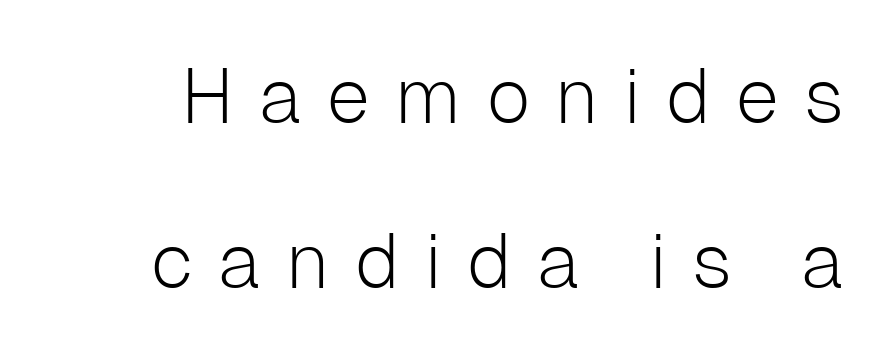
Stroke thickness stays within the range of a standard reading face or lighter. Line spacing here is loose. The tracking reads as deliberately expanded to a designer's eye. The letters advance in unequal steps, a hallmark of proportional type. Notice how the stems are strictly vertical — no italics here.
